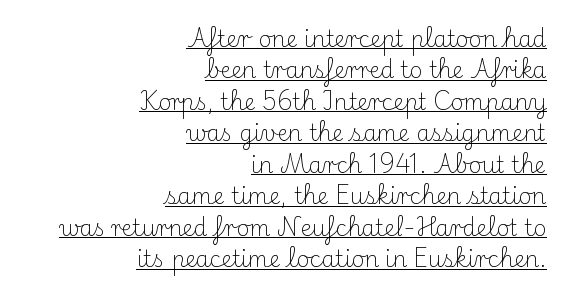
{"italic": "no", "bold": "no", "underline": "yes", "align": "right", "line_spacing": "normal", "line_spacing_ratio": 1.43, "letter_spacing": "normal", "letter_spacing_em": 0.0, "glyph_px": 22}
